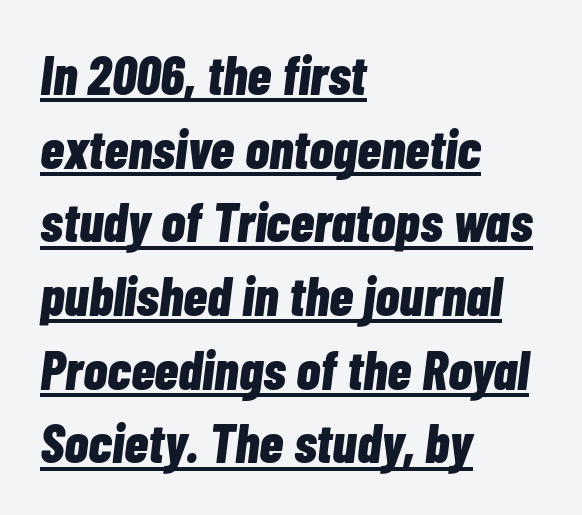
{"italic": "yes", "lean": "right", "slant_degrees": 7, "bold": "yes", "weight": "bold", "width": "condensed", "stroke_contrast": "low", "x_height": "medium", "monospaced": "no", "underline": "yes", "align": "left", "line_spacing": "normal", "line_spacing_ratio": 1.34, "letter_spacing": "normal", "letter_spacing_em": 0.0, "glyph_px": 55}
